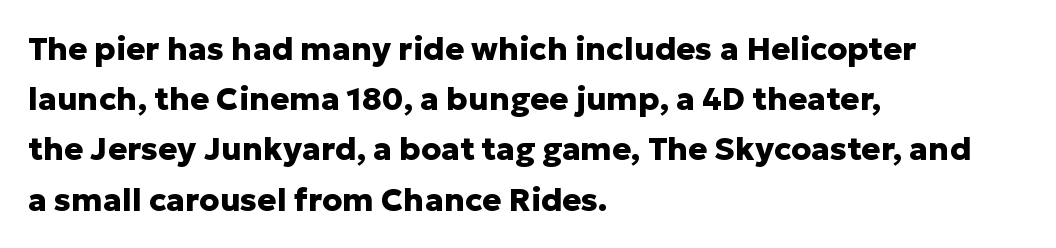
The image shows 32 px heavy sans-serif type, upright; set left-aligned, normal line spacing (1.57x), normal letter spacing, not underlined; low stroke contrast and a medium x-height.
